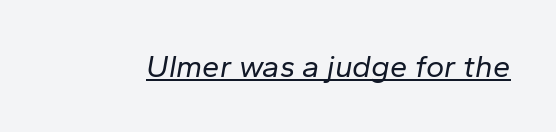
Q: Is the text bold? A: No.
Q: Is the text italic (slanted)? A: Yes, it leans right by about 10 degrees.
Q: Is the text underlined? A: Yes.
Q: Is the spacing between letters normal or unusually wide? A: Normal.
Q: Width (condensed, normal, or wide)? A: Normal.
Q: Stroke contrast? A: Low.
Q: x-height? A: Medium.
Q: Monospaced? A: No.
